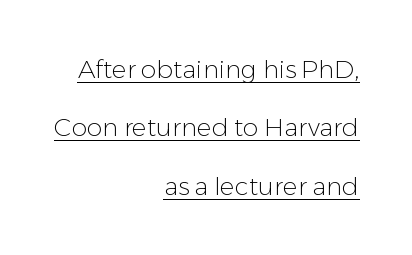
Q: Is the text bold? A: No.
Q: Is the text italic (slanted)? A: No, it is upright.
Q: Is the text underlined? A: Yes.
Q: How is the paragraph aligned? A: Right-aligned.
Q: Is the spacing between letters normal or unusually wide? A: Normal.
Q: Is the spacing between lines tight, normal or loose? A: Loose.
